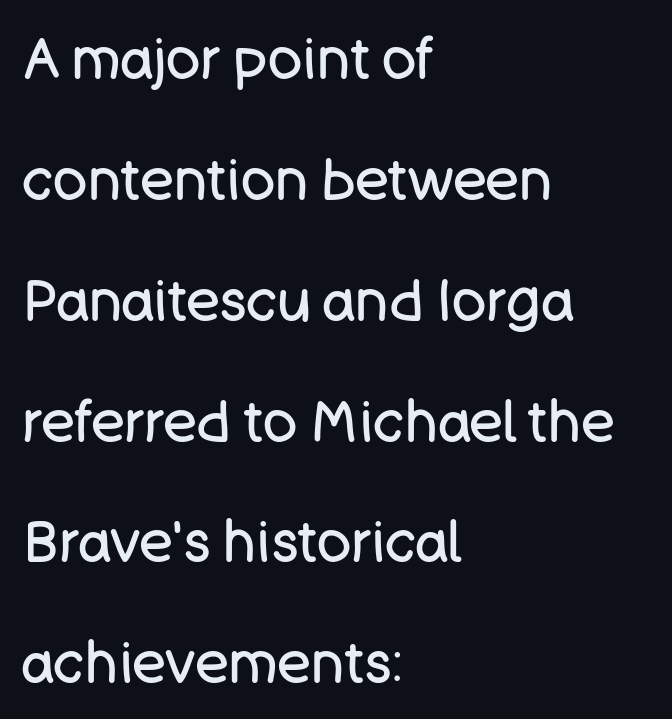
The image shows 57 px regular-weight sans-serif type, upright; set left-aligned, loose line spacing (2.12x), normal letter spacing, not underlined; low stroke contrast and a large x-height.
